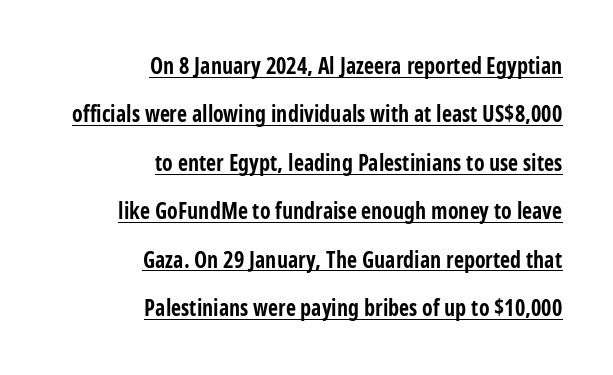
The image shows 22 px bold type, upright; set right-aligned, loose line spacing (2.2x), normal letter spacing, underlined.
